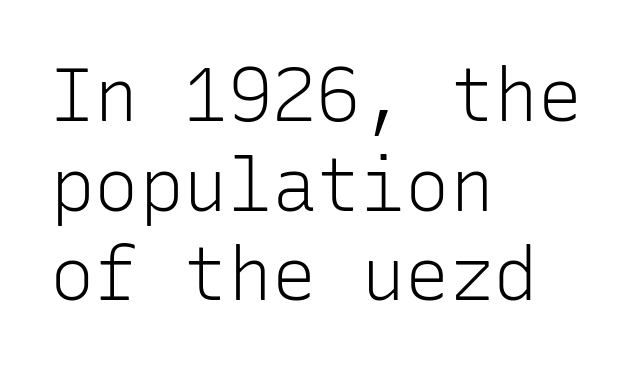
The image shows 74 px light sans-serif type, upright, monospaced; set left-aligned, line spacing 1.21x, normal letter spacing, not underlined; low stroke contrast and a medium x-height.
